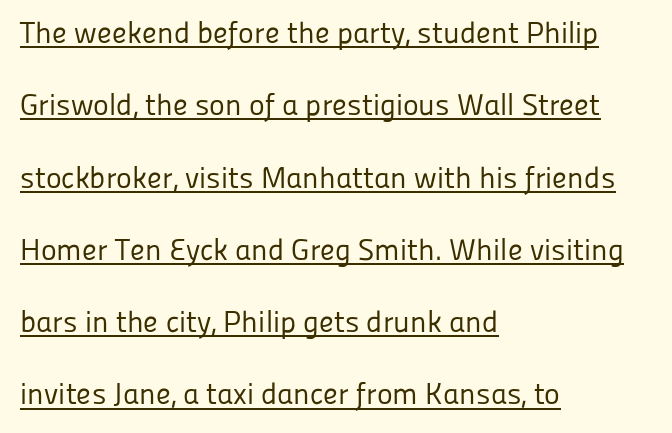
This sample has the flowing, uneven cadence of proportional lettering. This rendering employs a face without finishing strokes, i.e., a sans-serif. The face looks like a standard text weight, possibly lighter. Compared with a centered layout, this one pins lines to the left instead. Quick note: interline space is abundant.
